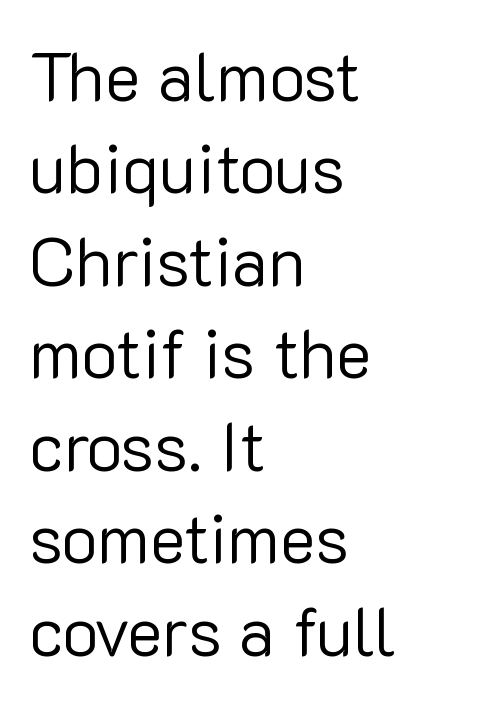
The image shows 68 px regular-weight sans-serif type, upright; set left-aligned, normal line spacing (1.36x), normal letter spacing, not underlined; low stroke contrast and a medium x-height.
